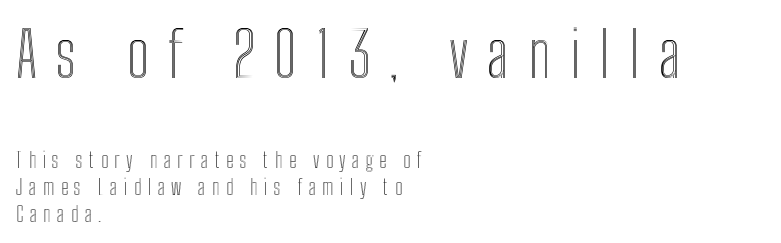
The image shows 63 px condensed type, upright; set left-aligned, normal line spacing (1.28x), unusually wide letter spacing (+0.3 em), not underlined; the first (top) block is 3.0x larger; a medium x-height.
